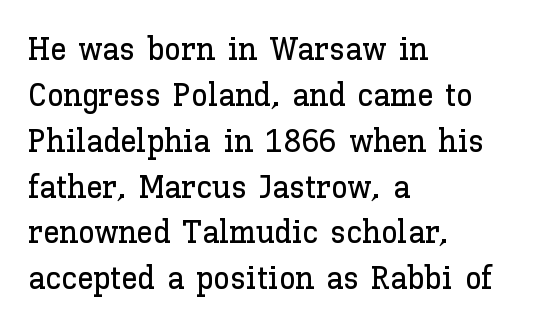
The image shows 33 px text type, upright; set left-aligned, normal line spacing (1.39x), normal letter spacing, not underlined; low stroke contrast and a medium x-height.
